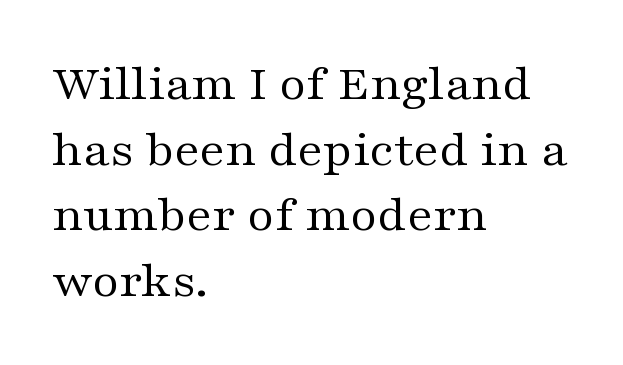
{"serif": "yes", "italic": "no", "bold": "no", "weight": "regular", "width": "wide", "stroke_contrast": "medium", "x_height": "medium", "monospaced": "no", "underline": "no", "align": "left", "line_spacing": "normal", "line_spacing_ratio": 1.26, "letter_spacing": "normal", "letter_spacing_em": 0.0, "glyph_px": 52}
